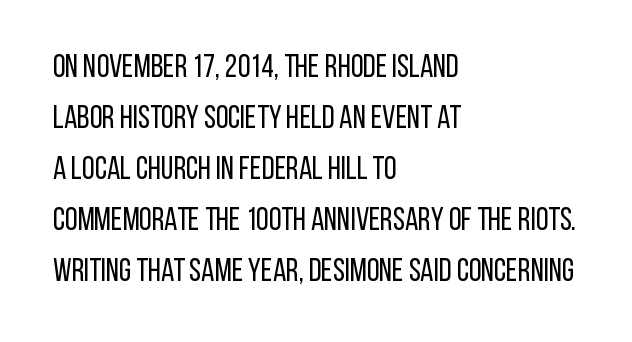
Q: Is the text bold? A: No.
Q: Is the text italic (slanted)? A: No, it is upright.
Q: Is the typeface a serif or a sans-serif typeface? A: Sans-serif.
Q: Is the text underlined? A: No.
Q: How is the paragraph aligned? A: Left-aligned.
Q: Is the spacing between letters normal or unusually wide? A: Normal.
Q: Is the spacing between lines tight, normal or loose? A: Normal.
Q: Width (condensed, normal, or wide)? A: Condensed.
Q: Stroke contrast? A: Low.
Q: x-height? A: Large.
Q: Monospaced? A: No.
